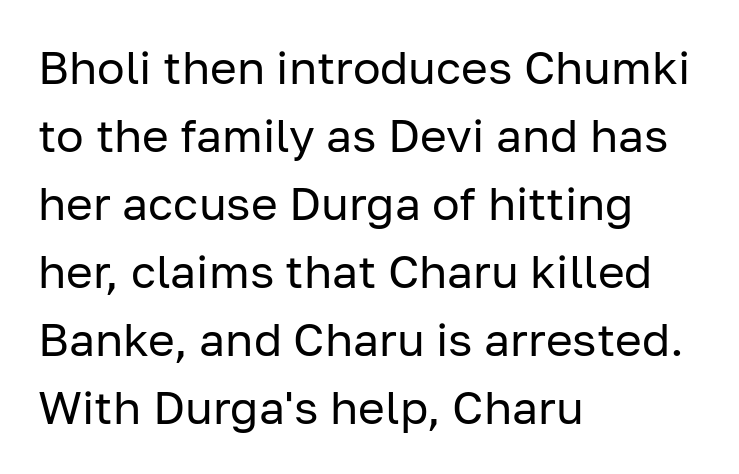
Q: Is the text bold? A: No.
Q: Is the text italic (slanted)? A: No, it is upright.
Q: Is the typeface a serif or a sans-serif typeface? A: Sans-serif.
Q: Is the text underlined? A: No.
Q: How is the paragraph aligned? A: Left-aligned.
Q: Is the spacing between letters normal or unusually wide? A: Normal.
Q: Is the spacing between lines tight, normal or loose? A: Normal.
Q: Width (condensed, normal, or wide)? A: Normal.
Q: Stroke contrast? A: Low.
Q: x-height? A: Medium.
Q: Monospaced? A: No.
